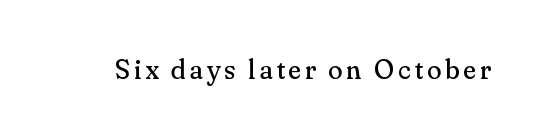
{"italic": "no", "bold": "no", "underline": "no", "glyph_px": 27}
